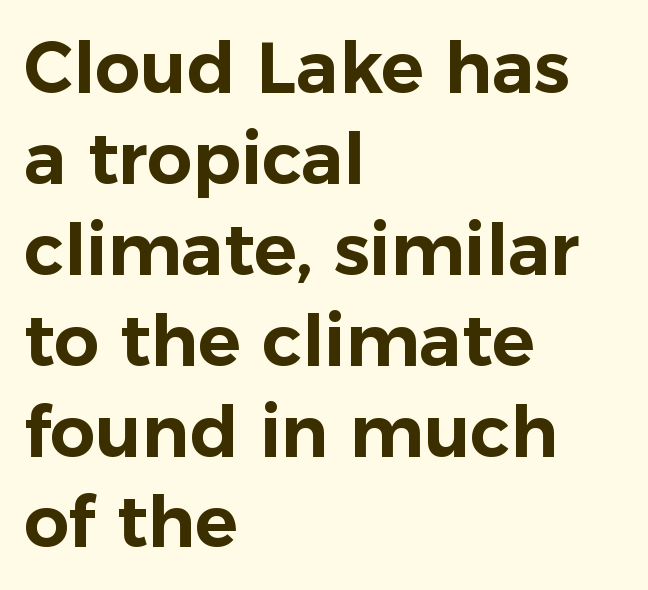
Nothing sits at the stroke ends, so this counts as sans-serif. When letters stand straight like this, we call the style roman or upright. Letter spacing: default. The leading is moderate, giving the passage an even texture. The ragged edge is on the right, which tells us the setting is flush left. No word sits above an underline.
